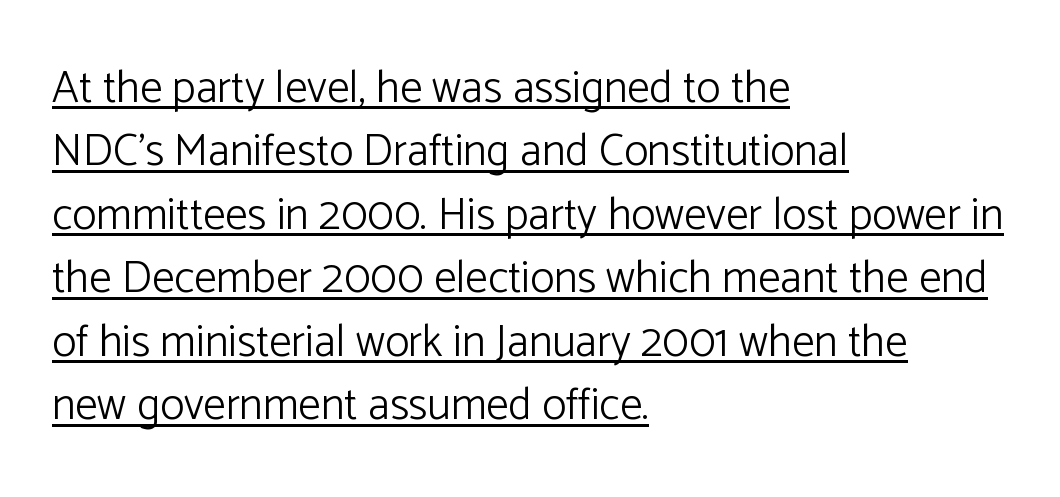
The image shows 45 px light sans-serif type, upright; set left-aligned, normal line spacing (1.41x), normal letter spacing, underlined; low stroke contrast and a medium x-height.
